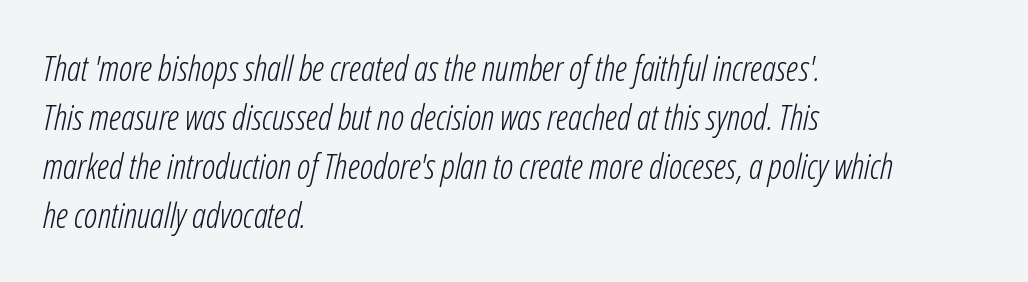
{"italic": "yes", "lean": "right", "slant_degrees": 12, "bold": "no", "weight": "light", "width": "condensed", "stroke_contrast": "low", "x_height": "medium", "monospaced": "no", "underline": "no", "align": "left", "line_spacing": "normal", "line_spacing_ratio": 1.4, "letter_spacing": "normal", "letter_spacing_em": 0.0, "glyph_px": 35}
